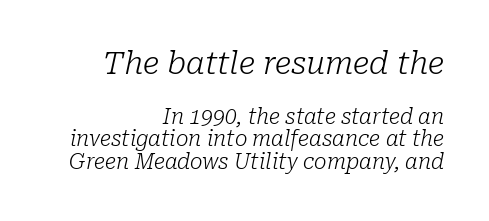
The rendering anchors every line to the right-hand side. This block would grow much taller if given ordinary leading; it's compressed now. The letters sit at their default tracking, neither squeezed nor spread. Every character sits at an angle, as italics do. Small tapered or slab feet sit at the stroke ends, so this counts as serif.
